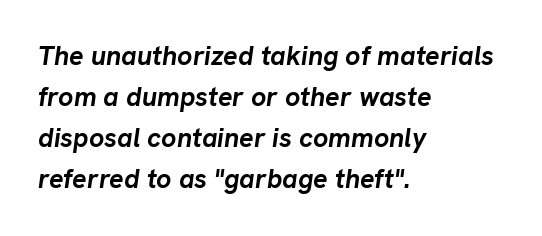
The image shows 27 px bold type, italic (leaning right); set left-aligned, normal line spacing (1.52x), normal letter spacing, not underlined.
